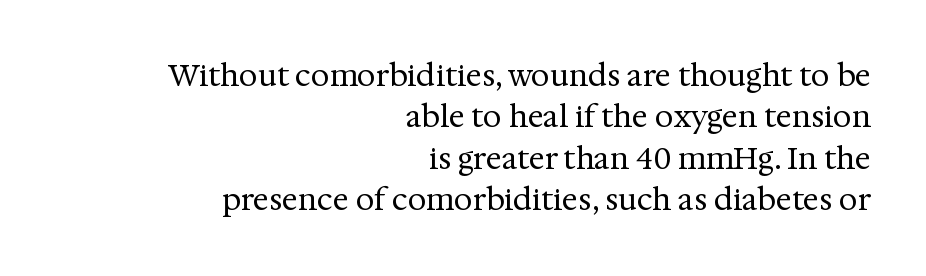
Quick note: interline space is typical. Is the block centered? No — it sits flush against the right margin. Only glyphs here, with clear space below each row. Stems and bowls with no extra thickness — not bold.
